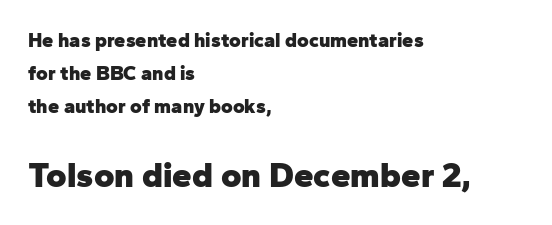
The image shows 35 px heavy sans-serif type, upright; set left-aligned, normal line spacing (1.64x), normal letter spacing, not underlined; the second (bottom) block is 1.75x larger; low stroke contrast and a medium x-height.
